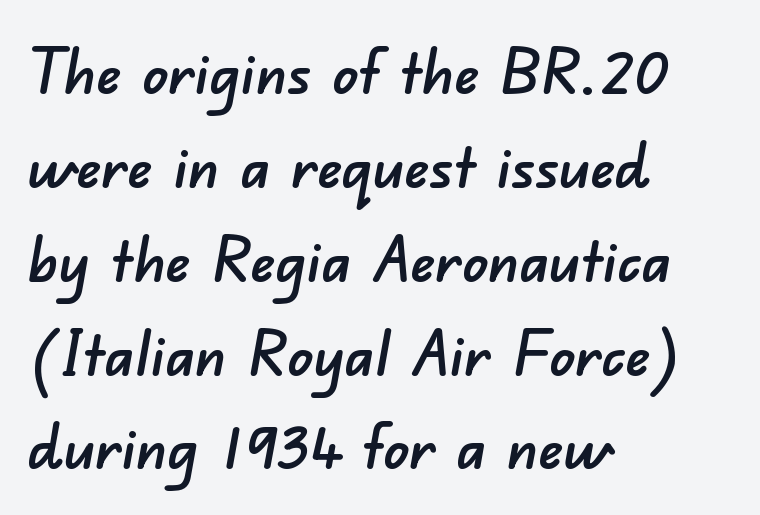
{"serif": "no", "width": "normal", "stroke_contrast": "low", "x_height": "small", "monospaced": "no", "underline": "no", "align": "left", "line_spacing": "normal", "line_spacing_ratio": 1.49, "letter_spacing": "normal", "letter_spacing_em": 0.0, "glyph_px": 63}
